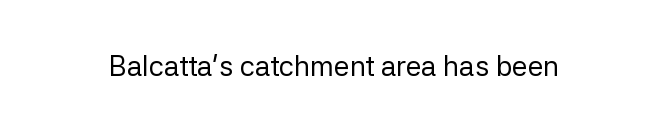
The specimen omits any rule beneath the text block's lines. Short note: letters normally spaced. Vertical strokes here are truly vertical. Note the varied advance widths — an 'i' is clearly narrower than an 'm'. The face used here is a sans, in the tradition of grotesques and geometrics.
